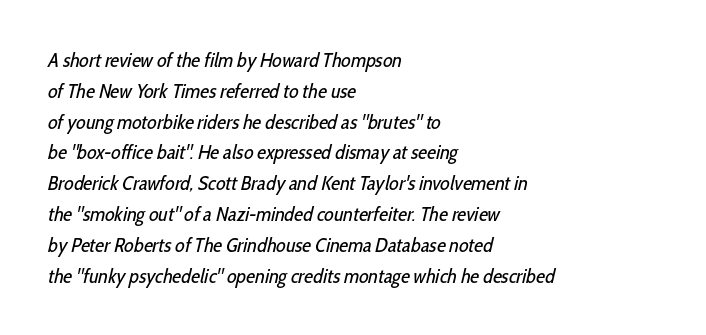
A bare baseline throughout the passage. The line-height multiplier appears to be the usual default. Is the block centered? No — it sits flush against the left margin. The gaps between neighbouring characters are ordinary and unremarkable.
